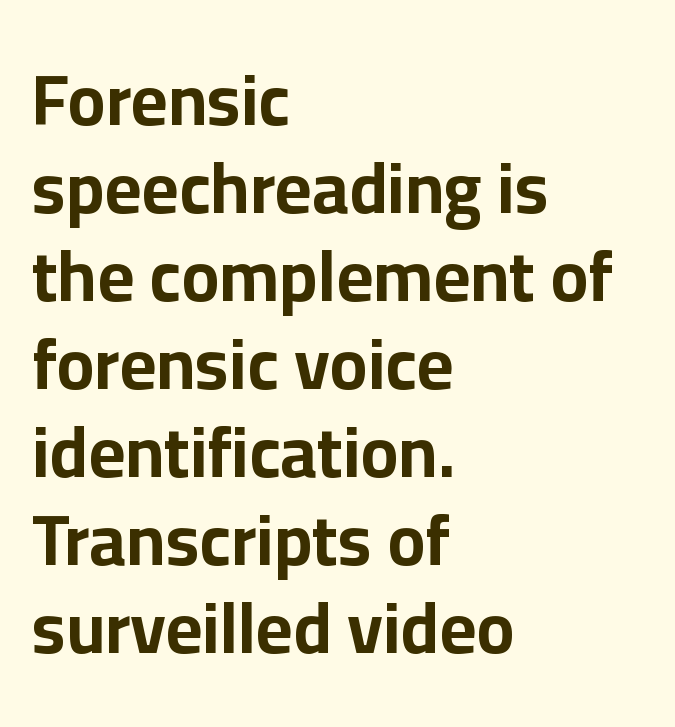
Q: Is the text bold? A: Yes.
Q: Is the text italic (slanted)? A: No, it is upright.
Q: Is the typeface a serif or a sans-serif typeface? A: Sans-serif.
Q: Is the text underlined? A: No.
Q: How is the paragraph aligned? A: Left-aligned.
Q: Is the spacing between letters normal or unusually wide? A: Normal.
Q: Width (condensed, normal, or wide)? A: Normal.
Q: Stroke contrast? A: Low.
Q: x-height? A: Medium.
Q: Monospaced? A: No.
